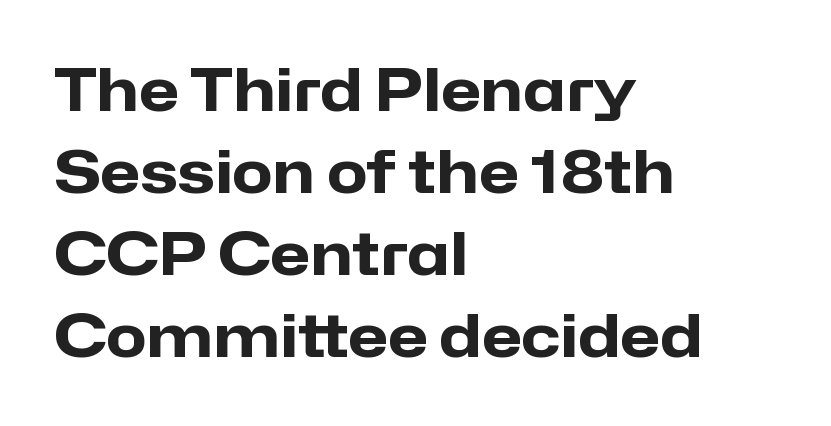
Q: Is the text bold? A: Yes.
Q: Is the text italic (slanted)? A: No, it is upright.
Q: Is the typeface a serif or a sans-serif typeface? A: Sans-serif.
Q: Is the text underlined? A: No.
Q: How is the paragraph aligned? A: Left-aligned.
Q: Is the spacing between letters normal or unusually wide? A: Normal.
Q: Is the spacing between lines tight, normal or loose? A: Normal.
Q: Width (condensed, normal, or wide)? A: Normal.
Q: Stroke contrast? A: Low.
Q: x-height? A: Medium.
Q: Monospaced? A: No.
